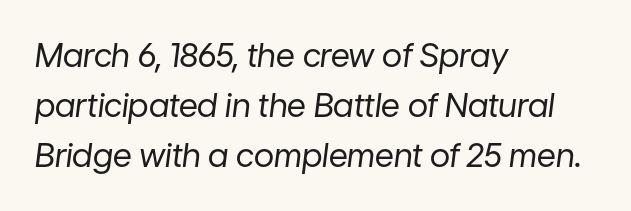
Every row of glyphs begins at an identical x-position on the left. Compared with typical paragraphs, the rows here are spaced about the same. You could call the tracking neutral — neither tight nor loose. The passage shown is not underscored anywhere.
